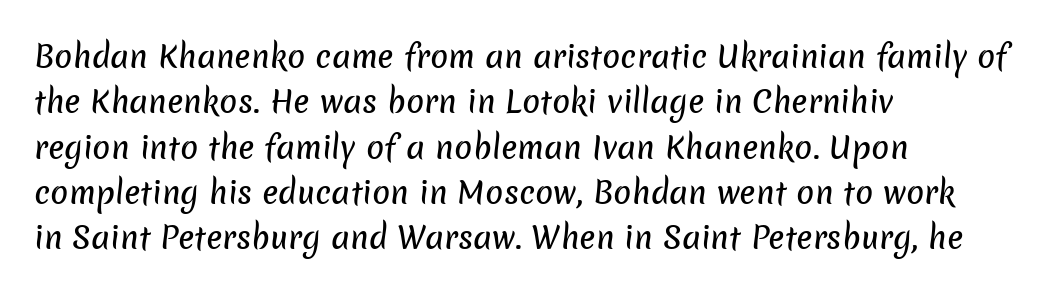
Q: Is the typeface a serif or a sans-serif typeface? A: Sans-serif.
Q: Is the text underlined? A: No.
Q: How is the paragraph aligned? A: Left-aligned.
Q: Is the spacing between letters normal or unusually wide? A: Normal.
Q: Is the spacing between lines tight, normal or loose? A: Normal.
Q: Width (condensed, normal, or wide)? A: Normal.
Q: Stroke contrast? A: Low.
Q: x-height? A: Medium.
Q: Monospaced? A: No.
